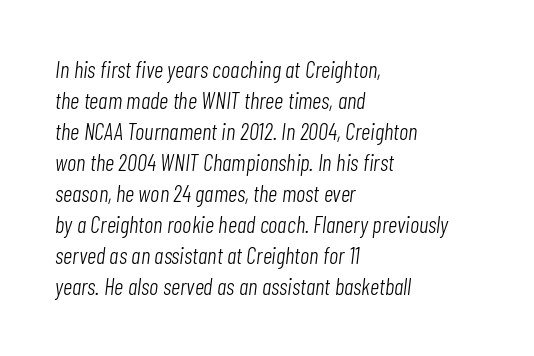
The image shows 23 px text type, italic (leaning right); set left-aligned, normal line spacing (1.35x), normal letter spacing, not underlined.
